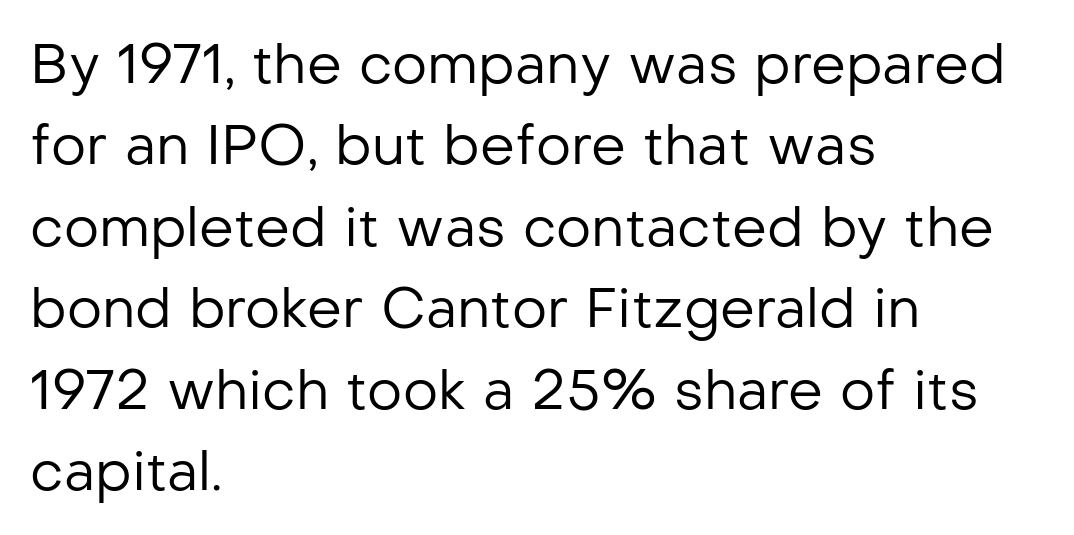
Q: Is the text bold? A: No.
Q: Is the text italic (slanted)? A: No, it is upright.
Q: Is the typeface a serif or a sans-serif typeface? A: Sans-serif.
Q: Is the text underlined? A: No.
Q: How is the paragraph aligned? A: Left-aligned.
Q: Is the spacing between letters normal or unusually wide? A: Normal.
Q: Is the spacing between lines tight, normal or loose? A: Normal.
Q: Width (condensed, normal, or wide)? A: Normal.
Q: Stroke contrast? A: Low.
Q: x-height? A: Medium.
Q: Monospaced? A: No.
